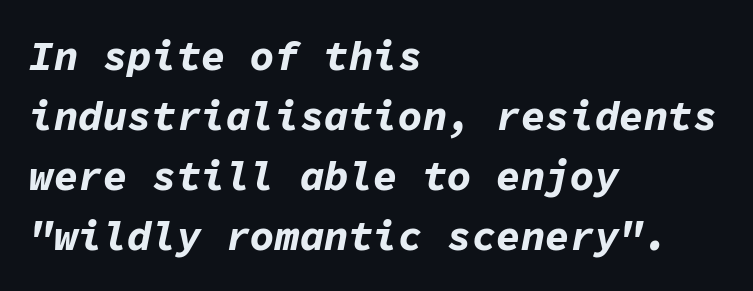
Q: Is the text bold? A: Yes.
Q: Is the text italic (slanted)? A: Yes, it leans right by about 11 degrees.
Q: Is the text underlined? A: No.
Q: How is the paragraph aligned? A: Left-aligned.
Q: Is the spacing between letters normal or unusually wide? A: Normal.
Q: Is the spacing between lines tight, normal or loose? A: Normal.
Q: Width (condensed, normal, or wide)? A: Normal.
Q: Stroke contrast? A: Low.
Q: x-height? A: Medium.
Q: Monospaced? A: Yes.
